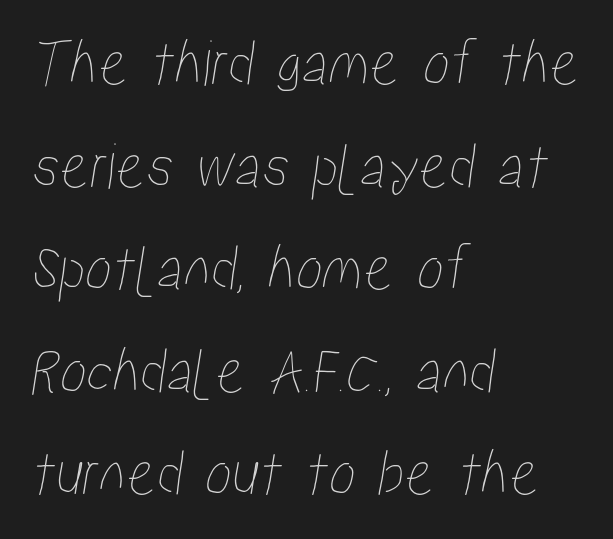
Q: Is the text underlined? A: No.
Q: How is the paragraph aligned? A: Left-aligned.
Q: Is the spacing between letters normal or unusually wide? A: Normal.
Q: Is the spacing between lines tight, normal or loose? A: Normal.
Q: Width (condensed, normal, or wide)? A: Condensed.
Q: Stroke contrast? A: Low.
Q: x-height? A: Medium.
Q: Monospaced? A: No.
